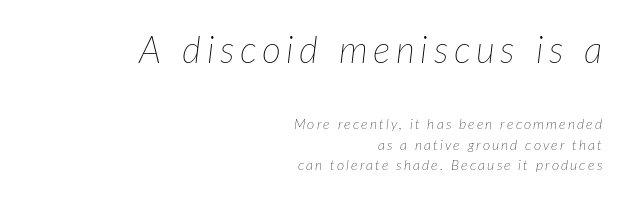
Q: Is the text bold? A: No.
Q: Is the text italic (slanted)? A: Yes, it leans right by about 7 degrees.
Q: Is the text underlined? A: No.
Q: How is the paragraph aligned? A: Right-aligned.
Q: Is the spacing between lines tight, normal or loose? A: Normal.
Q: Which block of text is set in a larger size, the first (top) or the second (bottom)? A: The first (top) one.
Q: Width (condensed, normal, or wide)? A: Normal.
Q: Stroke contrast? A: Low.
Q: x-height? A: Medium.
Q: Monospaced? A: No.
